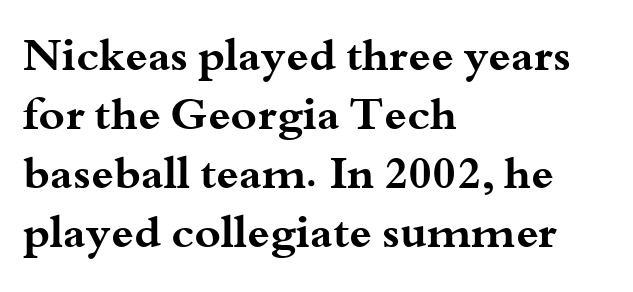
Q: Is the text bold? A: Yes.
Q: Is the text italic (slanted)? A: No, it is upright.
Q: Is the typeface a serif or a sans-serif typeface? A: Serif.
Q: Is the text underlined? A: No.
Q: How is the paragraph aligned? A: Left-aligned.
Q: Is the spacing between letters normal or unusually wide? A: Normal.
Q: Is the spacing between lines tight, normal or loose? A: Normal.
Q: Width (condensed, normal, or wide)? A: Wide.
Q: Stroke contrast? A: Medium.
Q: x-height? A: Small.
Q: Monospaced? A: No.
